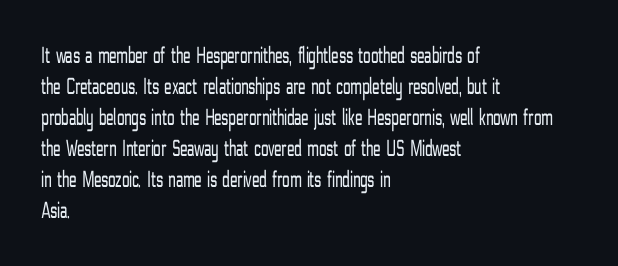
Q: Is the text bold? A: No.
Q: Is the text italic (slanted)? A: No, it is upright.
Q: Is the text underlined? A: No.
Q: How is the paragraph aligned? A: Left-aligned.
Q: Is the spacing between letters normal or unusually wide? A: Normal.
Q: Is the spacing between lines tight, normal or loose? A: Normal.
